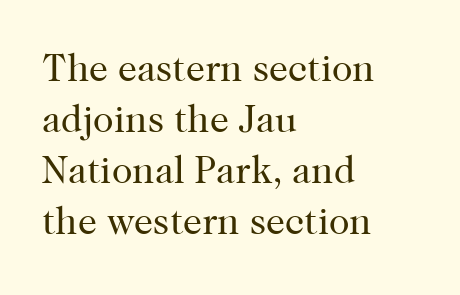
The image shows 38 px regular-weight serif type, upright; set left-aligned, normal line spacing (1.34x), normal letter spacing, not underlined; high stroke contrast and a medium x-height.
